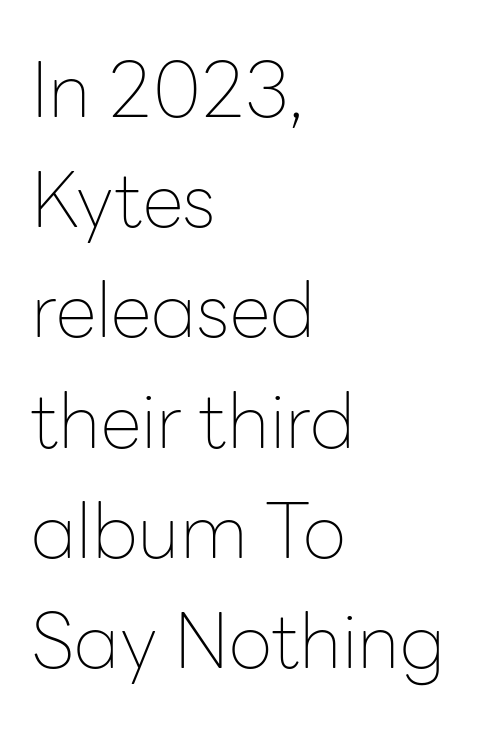
The image shows 75 px thin sans-serif type, upright; set left-aligned, normal line spacing (1.47x), normal letter spacing, not underlined; low stroke contrast and a medium x-height.
